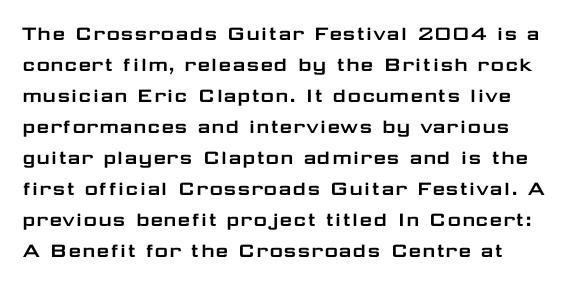
The designer left line spacing at the default. The letters stand straight up with perfectly vertical stems. Here the glyphs are tracked normally, forming tight word shapes. Descender tails drop into unmarked territory.
